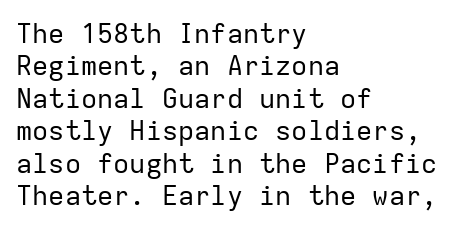
Q: Is the text bold? A: No.
Q: Is the text italic (slanted)? A: No, it is upright.
Q: Is the text underlined? A: No.
Q: How is the paragraph aligned? A: Left-aligned.
Q: Is the spacing between letters normal or unusually wide? A: Normal.
